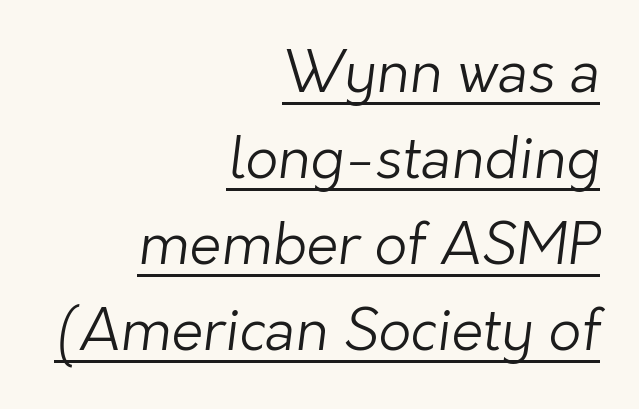
Q: Is the text bold? A: No.
Q: Is the typeface a serif or a sans-serif typeface? A: Sans-serif.
Q: Is the text underlined? A: Yes.
Q: How is the paragraph aligned? A: Right-aligned.
Q: Is the spacing between letters normal or unusually wide? A: Normal.
Q: Is the spacing between lines tight, normal or loose? A: Normal.
Q: Width (condensed, normal, or wide)? A: Normal.
Q: Stroke contrast? A: Low.
Q: x-height? A: Medium.
Q: Monospaced? A: No.
